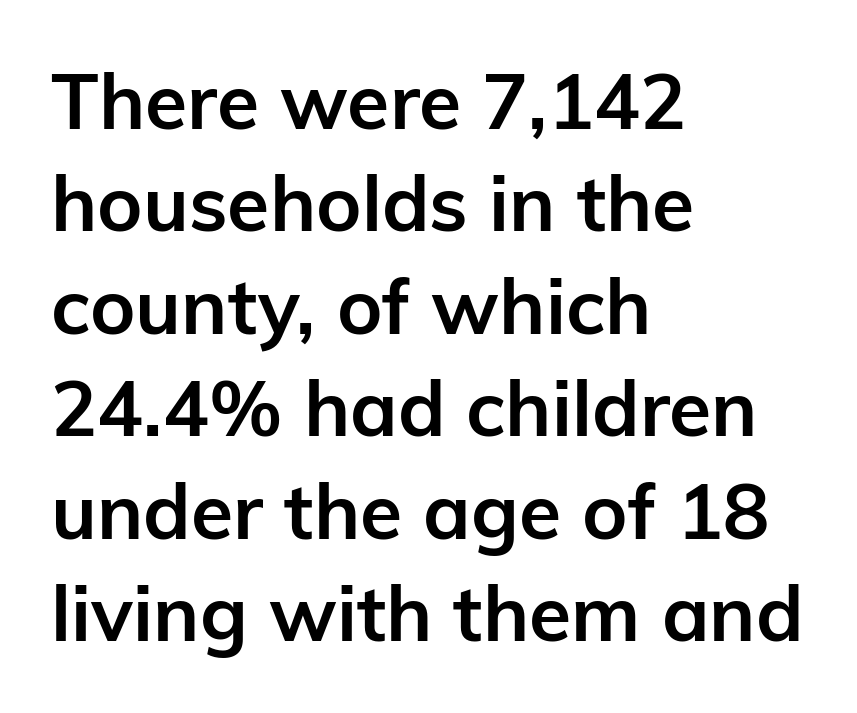
Honestly, the row spacing looks completely unremarkable. Here the designer chose a conventional face with non-uniform glyph widths. Check the space under the baseline: it is left empty. The text was rendered using a sans face with plain stroke endings.
